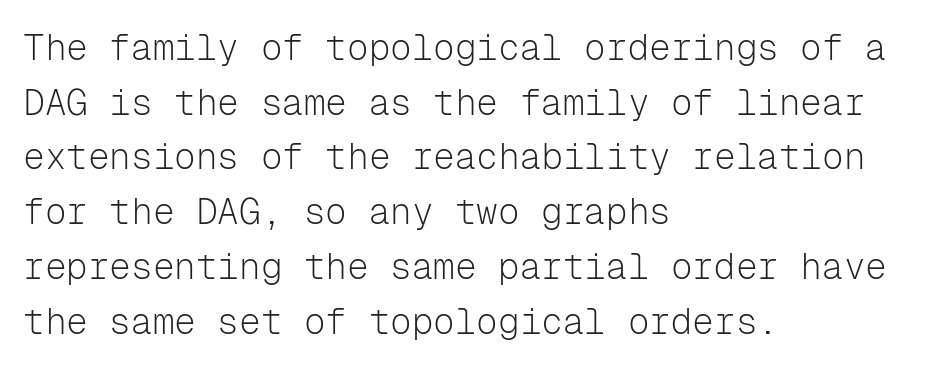
{"serif": "no", "italic": "no", "bold": "no", "weight": "light", "width": "normal", "stroke_contrast": "low", "x_height": "medium", "monospaced": "yes", "underline": "no", "align": "left", "line_spacing": "normal", "line_spacing_ratio": 1.52, "letter_spacing": "normal", "letter_spacing_em": 0.0, "glyph_px": 36}
